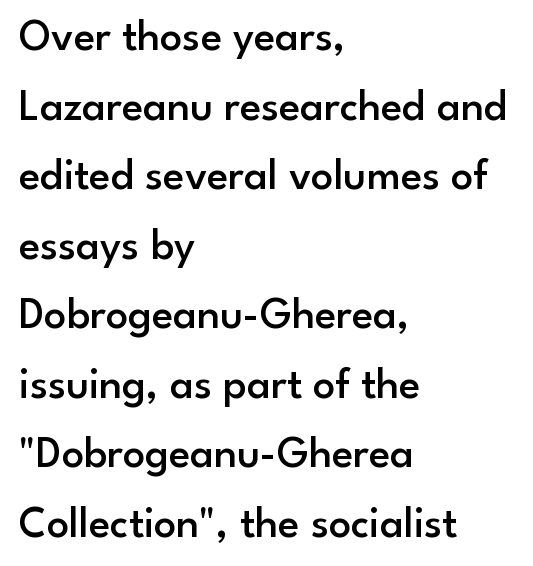
Q: Is the text bold? A: Semi-bold.
Q: Is the text italic (slanted)? A: No, it is upright.
Q: Is the typeface a serif or a sans-serif typeface? A: Sans-serif.
Q: Is the text underlined? A: No.
Q: How is the paragraph aligned? A: Left-aligned.
Q: Is the spacing between letters normal or unusually wide? A: Normal.
Q: Is the spacing between lines tight, normal or loose? A: Normal.
Q: Width (condensed, normal, or wide)? A: Normal.
Q: Stroke contrast? A: Low.
Q: x-height? A: Small.
Q: Monospaced? A: No.
